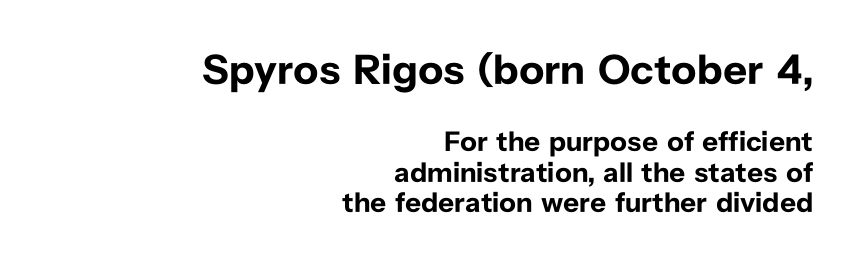
{"serif": "no", "italic": "no", "bold": "yes", "weight": "bold", "width": "normal", "stroke_contrast": "low", "x_height": "medium", "monospaced": "no", "underline": "no", "align": "right", "line_spacing": "tight", "line_spacing_ratio": 1.1, "letter_spacing": "normal", "letter_spacing_em": 0.0, "larger_block": "first", "size_ratio": 1.5, "glyph_px": 42}
